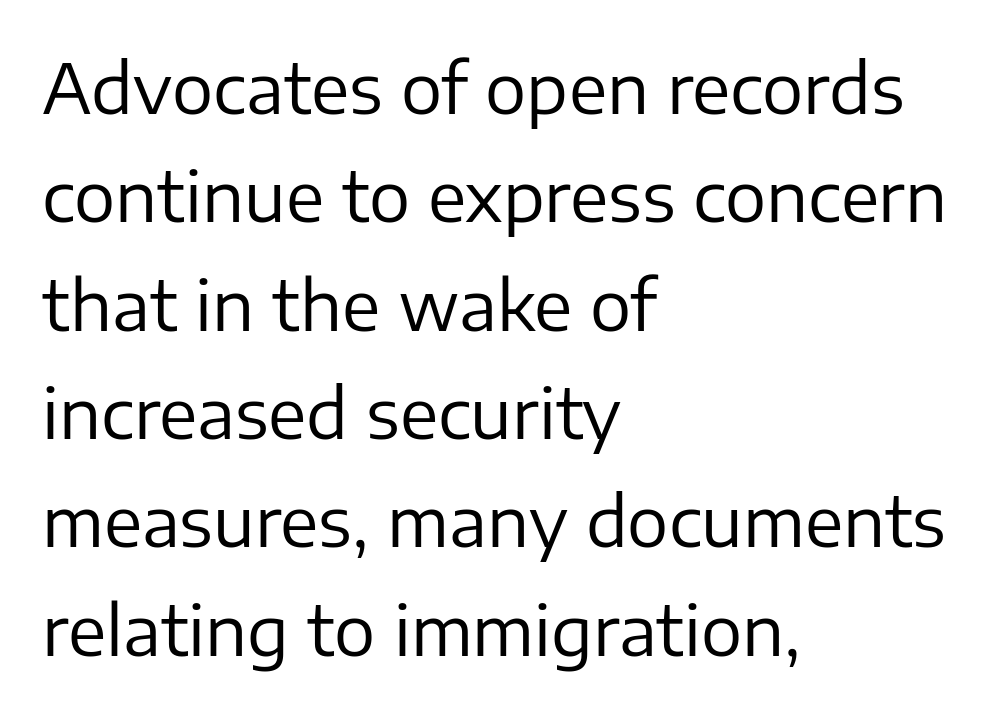
The foot of each line stays bare and open. Summary of vertical rhythm: regular, with standard interline spacing. The specimen reads as upright at a glance. One-word summary of the alignment: left.
